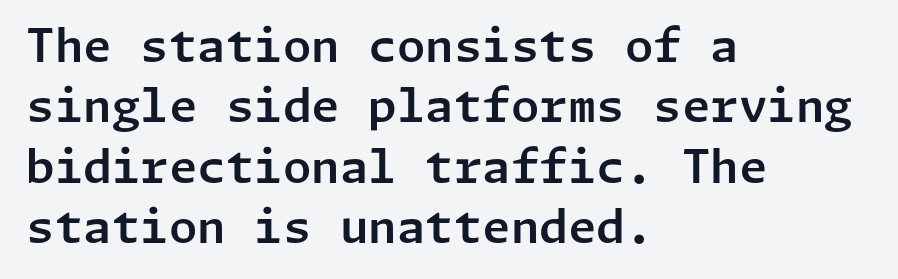
The image shows 46 px sans-serif type, upright; set left-aligned, normal line spacing (1.31x), normal letter spacing, not underlined; low stroke contrast and a medium x-height.
